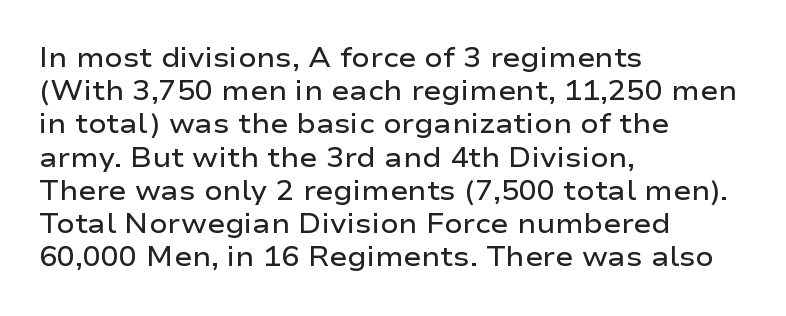
Short and long lines alike share a common starting point at left. The axis of the letterforms is exactly vertical. Plain, unruled lines of type. Caption: semibold face, moderately heavy strokes. How are the letters spaced? Ordinarily, with no added tracking.
